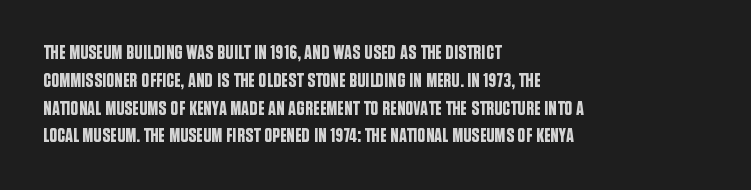
Ordinary non-slanted type is in use. If you drew a ruler down the left edge, every line would touch it. Underlining? Definitely not there. Rows of type keep a routine distance in the vertical direction. Observe the ordinary spacing: letters are neighbours, not strangers.
